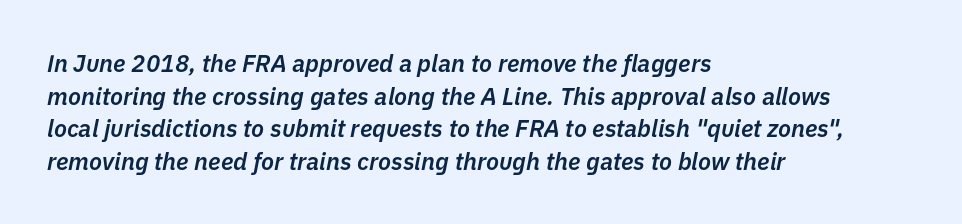
Q: Is the text bold? A: Semi-bold.
Q: Is the text italic (slanted)? A: Yes, it leans right by about 11 degrees.
Q: Is the text underlined? A: No.
Q: How is the paragraph aligned? A: Left-aligned.
Q: Is the spacing between letters normal or unusually wide? A: Normal.
Q: Is the spacing between lines tight, normal or loose? A: Normal.
